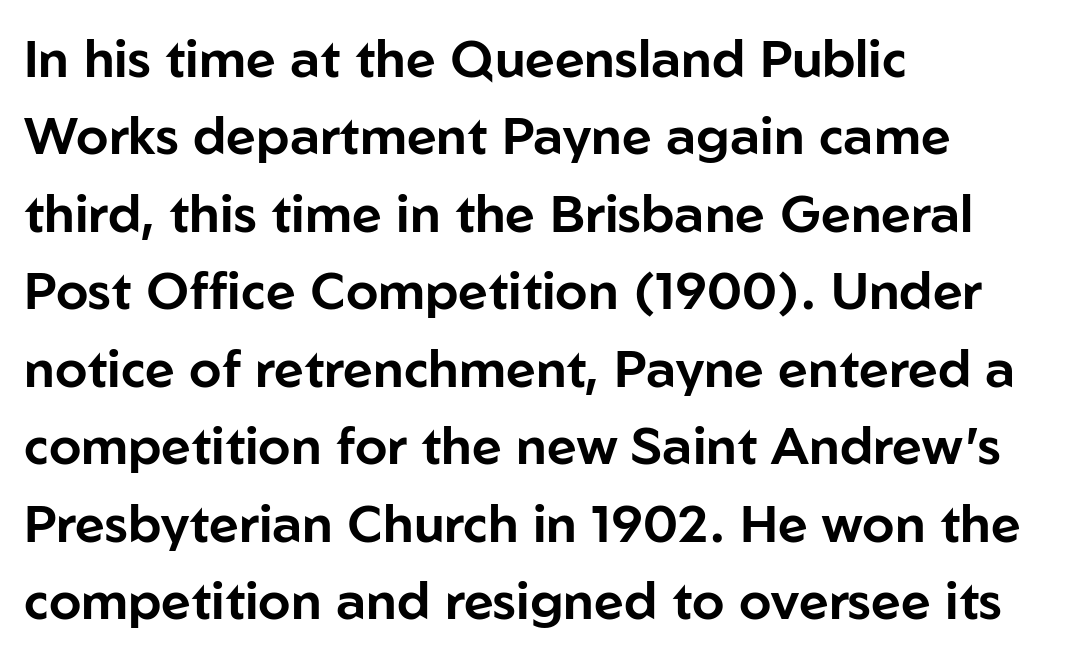
Q: Is the text italic (slanted)? A: No, it is upright.
Q: Is the typeface a serif or a sans-serif typeface? A: Sans-serif.
Q: Is the text underlined? A: No.
Q: How is the paragraph aligned? A: Left-aligned.
Q: Is the spacing between letters normal or unusually wide? A: Normal.
Q: Is the spacing between lines tight, normal or loose? A: Normal.
Q: Width (condensed, normal, or wide)? A: Normal.
Q: Stroke contrast? A: Low.
Q: x-height? A: Medium.
Q: Monospaced? A: No.
